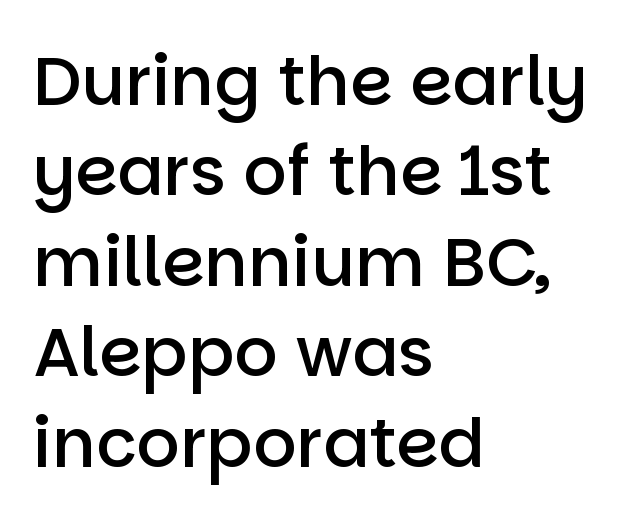
The image shows 68 px semibold sans-serif type, upright; set left-aligned, normal line spacing (1.33x), normal letter spacing, not underlined; low stroke contrast and a large x-height.
